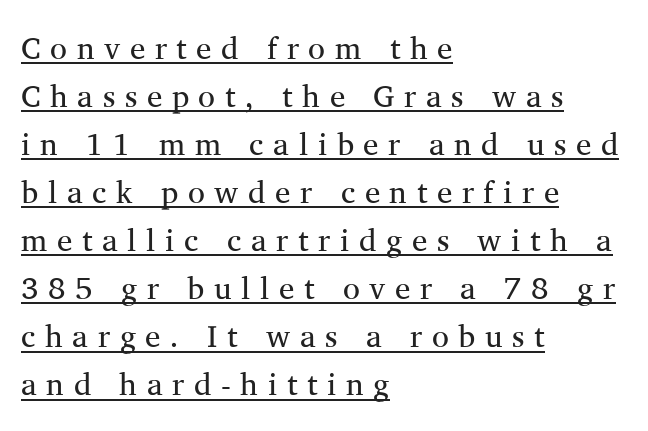
The image shows 31 px regular-weight serif type, upright; set left-aligned, normal line spacing (1.55x), unusually wide letter spacing (+0.31 em), underlined; medium stroke contrast and a medium x-height.
